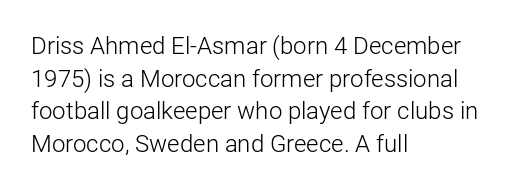
The image shows 24 px text type, upright; set left-aligned, normal line spacing (1.36x), normal letter spacing, not underlined.
